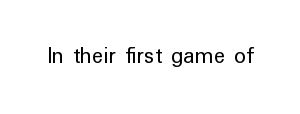
The image shows 24 px text type, upright; set normal letter spacing, not underlined.
